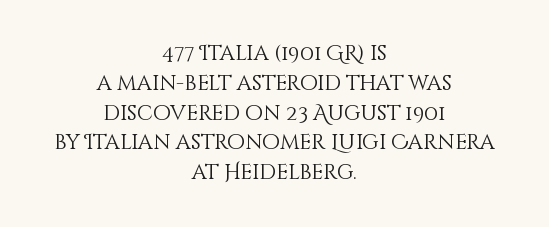
The letterforms sit shoulder to shoulder at normal distance. The letterforms sit at book weight or below. Does the lettering tilt? It doesn't — this is upright. Line starts and ends both wander, symmetrically. The passage shown stacks its lines at a standard gap. Type without underlining.
